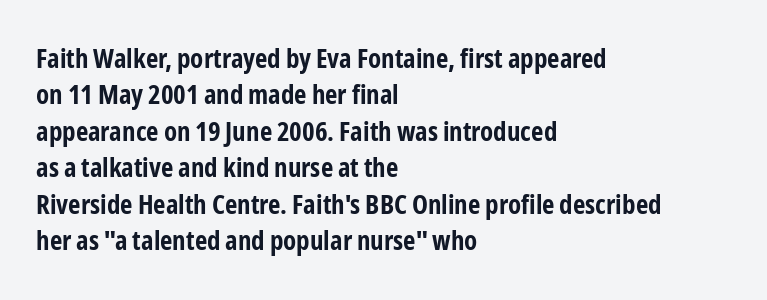
The lettering stays uniformly vertical, giving the passage a roman look. Letters rest on an invisible, unmarked baseline. This block has exactly the height ordinary leading produces. Spacing between characters is what you'd get straight out of the box. Notice how thick the strokes are: this is what a full bold looks like.
